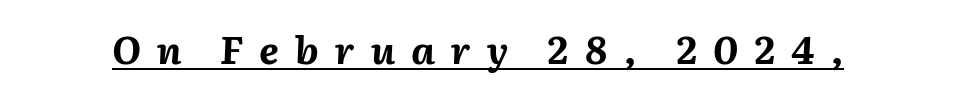
The image shows 38 px bold type, italic (leaning right); set unusually wide letter spacing (+0.42 em), underlined; medium stroke contrast and a medium x-height.
